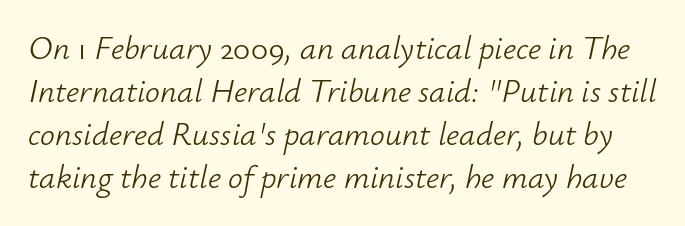
Q: Is the text bold? A: No.
Q: Is the text italic (slanted)? A: Yes, it leans right by about 12 degrees.
Q: Is the text underlined? A: No.
Q: Is the spacing between letters normal or unusually wide? A: Normal.
Q: Is the spacing between lines tight, normal or loose? A: Normal.
Q: Width (condensed, normal, or wide)? A: Normal.
Q: Stroke contrast? A: Low.
Q: x-height? A: Small.
Q: Monospaced? A: No.
